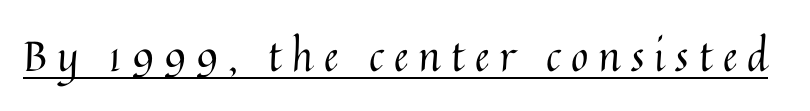
Spacing verdict: proportional, widths tailored to each character. This is underlined copy, the kind a proofreader might mark for attention. Is the letter spacing exaggerated? Yes — the characters are pushed far apart. Is the stroke heavy? The answer is a plain regular-or-lighter.
